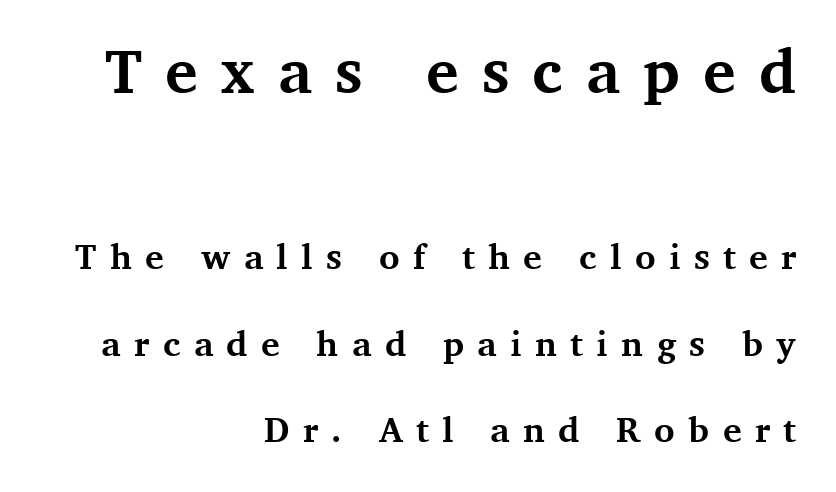
This sample uses an upright cut, with every glyph sitting square on the baseline. Looks like regular typesetting: each glyph gets only the width it needs. The setting favours the right margin, as signatures and pull-quotes sometimes do. Look at the stroke-to-counter ratio: heavy, a bold. The composition opens big and finishes small. Honestly, the letter spacing is so wide it's the main thing you notice.
